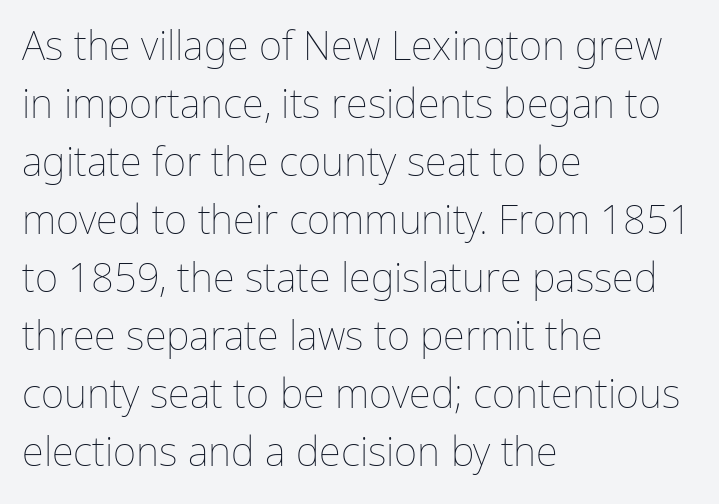
Regarding leading, the lines here are spaced in the standard way. The axis of the letterforms is exactly vertical. The letters advance in unequal steps, a hallmark of proportional type. Heft: none added — not bold. Anything drawn beneath the words? Only blank space.
